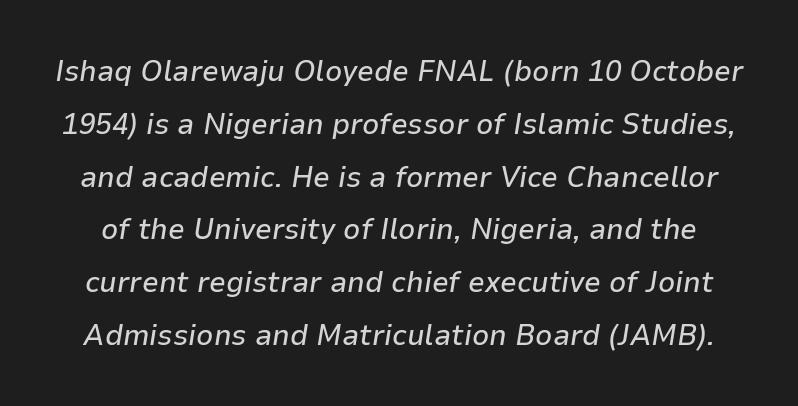
Q: Is the text italic (slanted)? A: Yes, it leans right by about 9 degrees.
Q: Is the text underlined? A: No.
Q: Is the spacing between letters normal or unusually wide? A: Normal.
Q: Width (condensed, normal, or wide)? A: Normal.
Q: Stroke contrast? A: Low.
Q: x-height? A: Medium.
Q: Monospaced? A: No.
